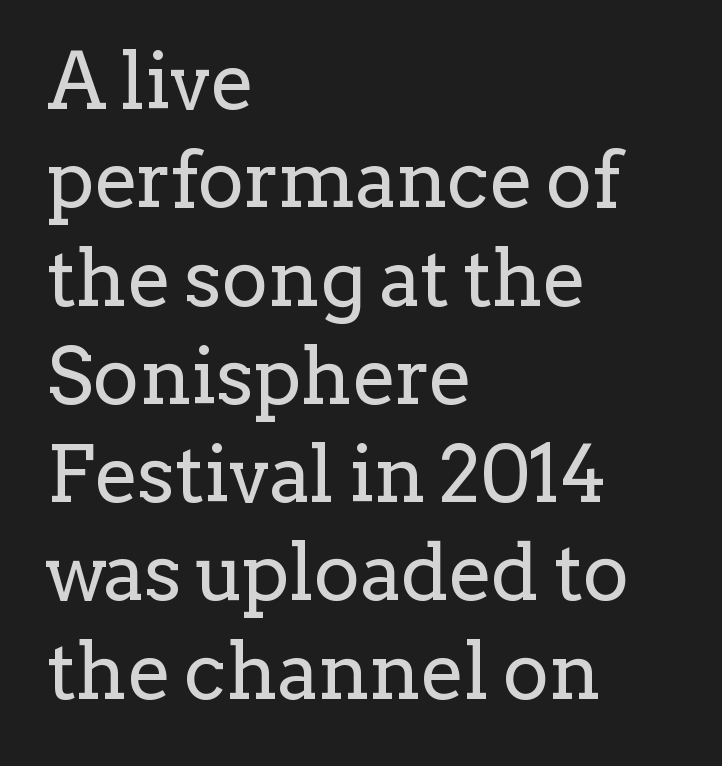
{"serif": "yes", "italic": "no", "bold": "no", "weight": "regular", "width": "normal", "stroke_contrast": "low", "x_height": "medium", "monospaced": "no", "underline": "no", "align": "left", "line_spacing": "normal", "line_spacing_ratio": 1.26, "letter_spacing": "normal", "letter_spacing_em": 0.0, "glyph_px": 78}
